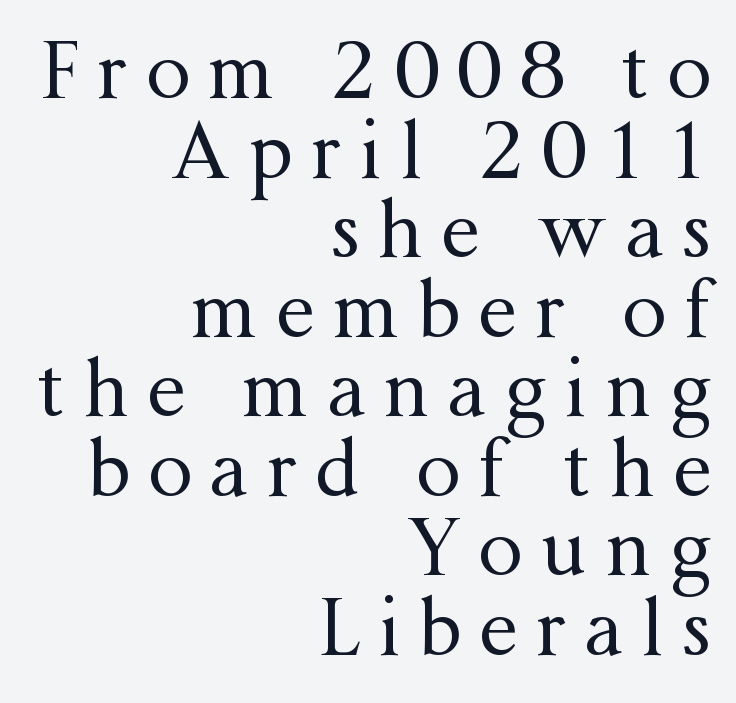
Q: Is the text bold? A: No.
Q: Is the text italic (slanted)? A: No, it is upright.
Q: Is the typeface a serif or a sans-serif typeface? A: Serif.
Q: Is the text underlined? A: No.
Q: How is the paragraph aligned? A: Right-aligned.
Q: Is the spacing between letters normal or unusually wide? A: Unusually wide.
Q: Is the spacing between lines tight, normal or loose? A: Tight.
Q: Width (condensed, normal, or wide)? A: Normal.
Q: Stroke contrast? A: Medium.
Q: x-height? A: Medium.
Q: Monospaced? A: No.
